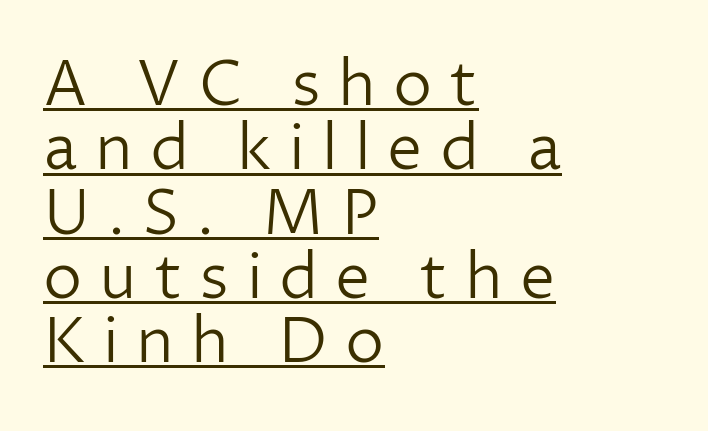
A typographer would call this underscored text. You could not count columns in this text — the font is proportionally spaced. In terms of letterform style, serifs are entirely absent. The typesetting does not lean heavy: it is not bold. Every stem runs plumb, perpendicular to the baseline. Spacing between characters has been opened up far beyond the box default.
